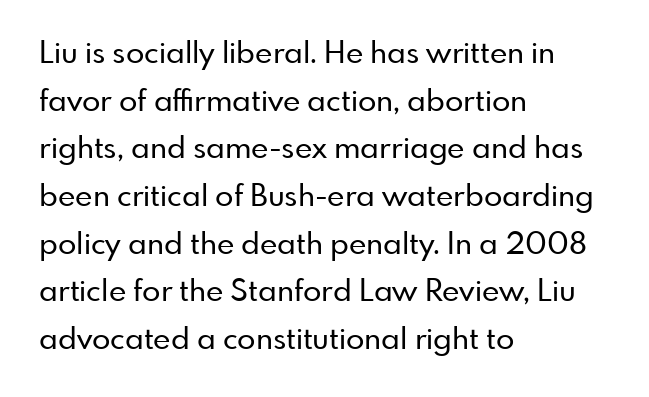
Reading down the block, your eye returns to a fixed left position each line. A typesetter would call this zero additional tracking. These lines are composed in type without serifs. A bare baseline throughout the passage. In terms of leading, this rendering sits right in the middle. Character widths vary here, with narrow letters taking less room than wide ones.
